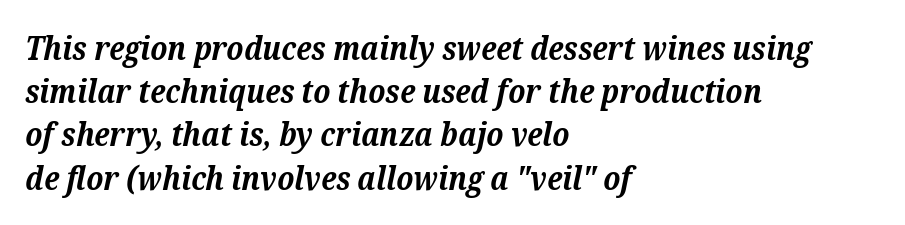
Q: Is the text bold? A: Yes.
Q: Is the text italic (slanted)? A: Yes, it leans right by about 12 degrees.
Q: Is the typeface a serif or a sans-serif typeface? A: Serif.
Q: Is the text underlined? A: No.
Q: How is the paragraph aligned? A: Left-aligned.
Q: Is the spacing between letters normal or unusually wide? A: Normal.
Q: Is the spacing between lines tight, normal or loose? A: Normal.
Q: Width (condensed, normal, or wide)? A: Normal.
Q: Stroke contrast? A: Medium.
Q: x-height? A: Medium.
Q: Monospaced? A: No.
